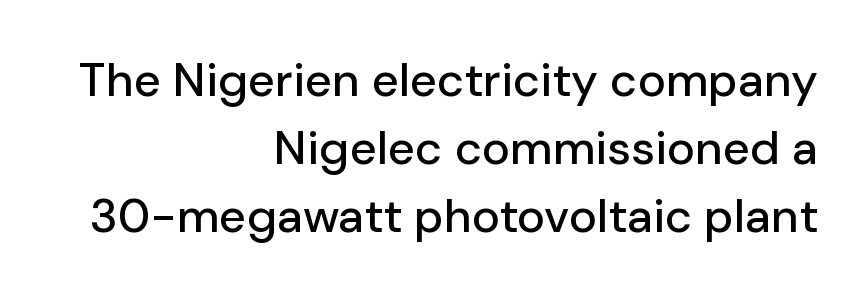
The image shows 47 px sans-serif type, upright; set right-aligned, normal line spacing (1.45x), normal letter spacing, not underlined; low stroke contrast and a medium x-height.
